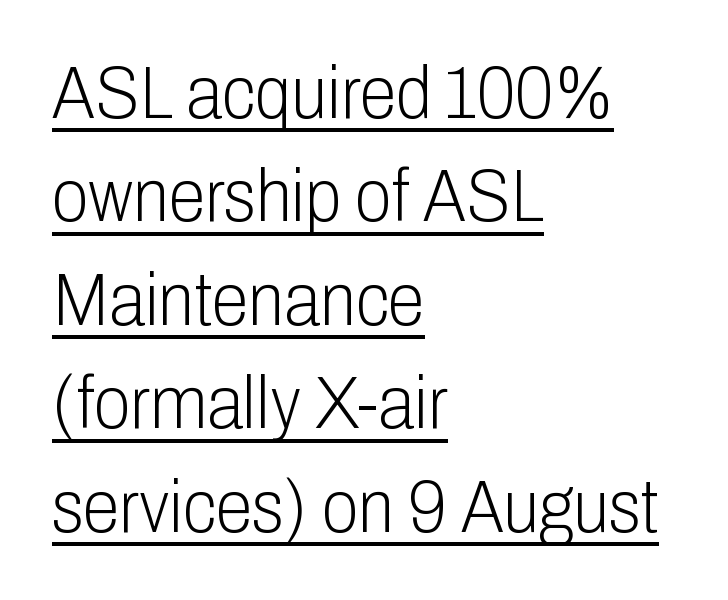
The image shows 75 px light, condensed sans-serif type, upright; set left-aligned, normal line spacing (1.38x), normal letter spacing, underlined; low stroke contrast and a medium x-height.
